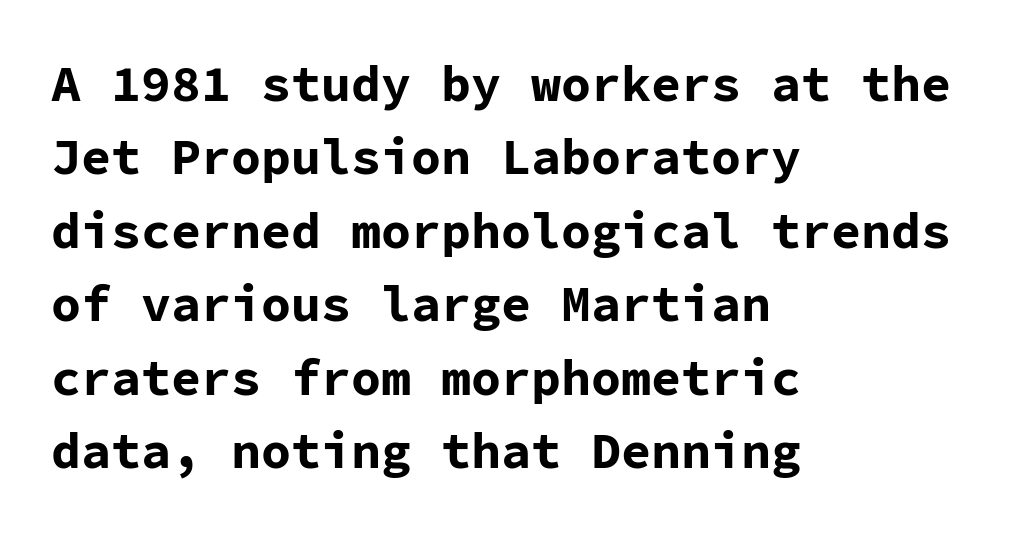
Q: Is the text bold? A: Yes.
Q: Is the text italic (slanted)? A: No, it is upright.
Q: Is the typeface a serif or a sans-serif typeface? A: Sans-serif.
Q: Is the text underlined? A: No.
Q: How is the paragraph aligned? A: Left-aligned.
Q: Is the spacing between letters normal or unusually wide? A: Normal.
Q: Is the spacing between lines tight, normal or loose? A: Normal.
Q: Width (condensed, normal, or wide)? A: Normal.
Q: Stroke contrast? A: Low.
Q: x-height? A: Medium.
Q: Monospaced? A: Yes.
